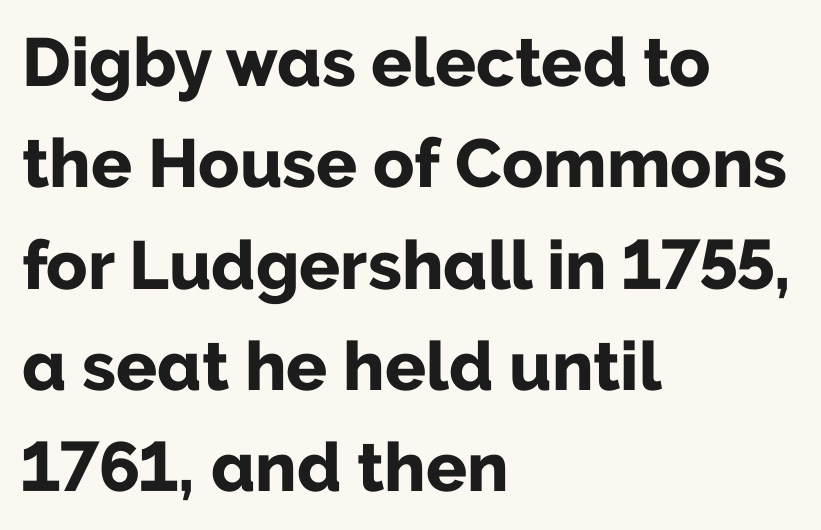
{"serif": "no", "italic": "no", "bold": "yes", "weight": "bold", "width": "normal", "stroke_contrast": "low", "x_height": "medium", "monospaced": "no", "underline": "no", "align": "left", "line_spacing": "normal", "line_spacing_ratio": 1.49, "letter_spacing": "normal", "letter_spacing_em": 0.0, "glyph_px": 68}
